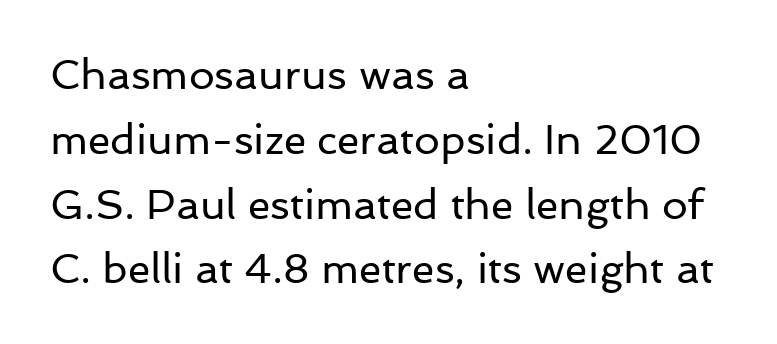
Q: Is the text bold? A: No.
Q: Is the text italic (slanted)? A: No, it is upright.
Q: Is the typeface a serif or a sans-serif typeface? A: Sans-serif.
Q: Is the text underlined? A: No.
Q: How is the paragraph aligned? A: Left-aligned.
Q: Is the spacing between letters normal or unusually wide? A: Normal.
Q: Is the spacing between lines tight, normal or loose? A: Normal.
Q: Width (condensed, normal, or wide)? A: Normal.
Q: Stroke contrast? A: Low.
Q: x-height? A: Medium.
Q: Monospaced? A: No.
